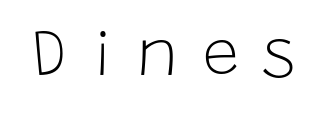
Q: Is the text bold? A: No.
Q: Is the text italic (slanted)? A: No, it is upright.
Q: Is the typeface a serif or a sans-serif typeface? A: Sans-serif.
Q: Is the text underlined? A: No.
Q: Is the spacing between letters normal or unusually wide? A: Unusually wide.
Q: Width (condensed, normal, or wide)? A: Normal.
Q: Stroke contrast? A: Low.
Q: x-height? A: Large.
Q: Monospaced? A: No.
